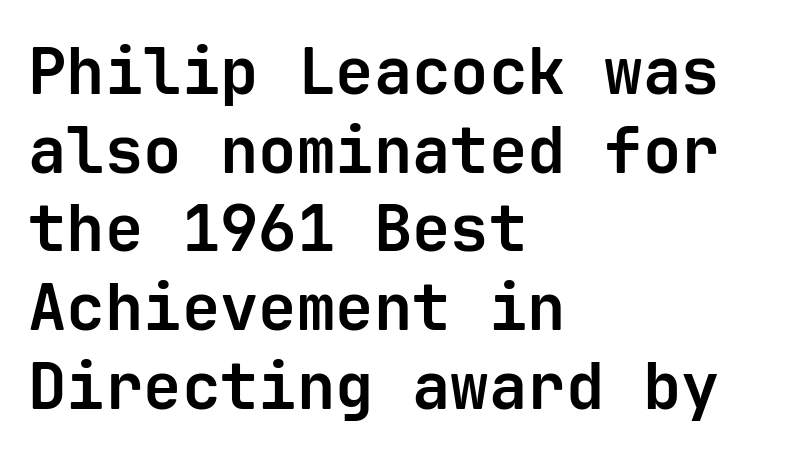
The image shows 64 px bold sans-serif type, upright, monospaced; set left-aligned, line spacing 1.23x, normal letter spacing, not underlined; low stroke contrast and a medium x-height.
